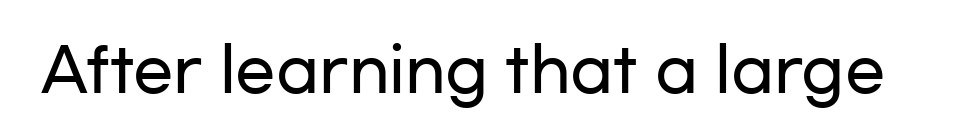
The image shows 60 px wide sans-serif type, upright; set normal letter spacing, not underlined; low stroke contrast and a medium x-height.
